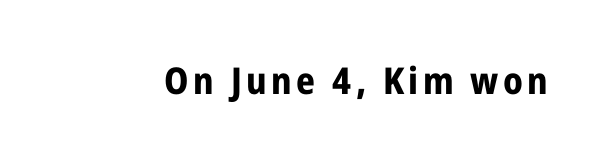
Q: Is the text bold? A: Yes.
Q: Is the text italic (slanted)? A: No, it is upright.
Q: Is the typeface a serif or a sans-serif typeface? A: Sans-serif.
Q: Is the text underlined? A: No.
Q: Width (condensed, normal, or wide)? A: Condensed.
Q: Stroke contrast? A: Low.
Q: x-height? A: Medium.
Q: Monospaced? A: No.
